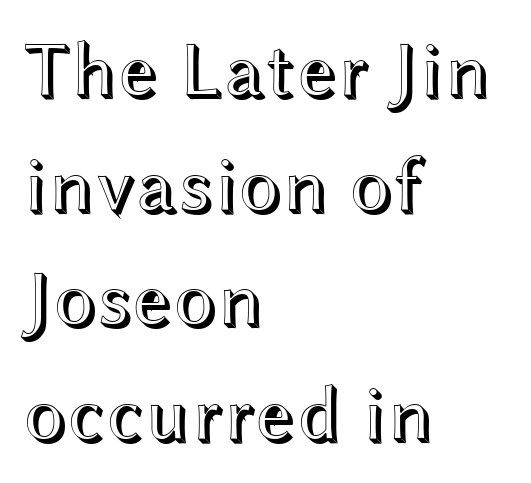
The image shows 79 px wide type, upright; set left-aligned, normal line spacing (1.45x), normal letter spacing, not underlined; a medium x-height.
